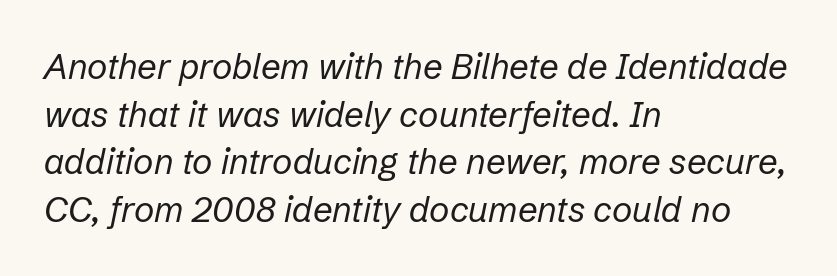
Q: Is the text bold? A: No.
Q: Is the text italic (slanted)? A: Yes, it leans right by about 12 degrees.
Q: Is the text underlined? A: No.
Q: How is the paragraph aligned? A: Left-aligned.
Q: Is the spacing between letters normal or unusually wide? A: Normal.
Q: Is the spacing between lines tight, normal or loose? A: Normal.
Q: Width (condensed, normal, or wide)? A: Normal.
Q: Stroke contrast? A: Low.
Q: x-height? A: Medium.
Q: Monospaced? A: No.
